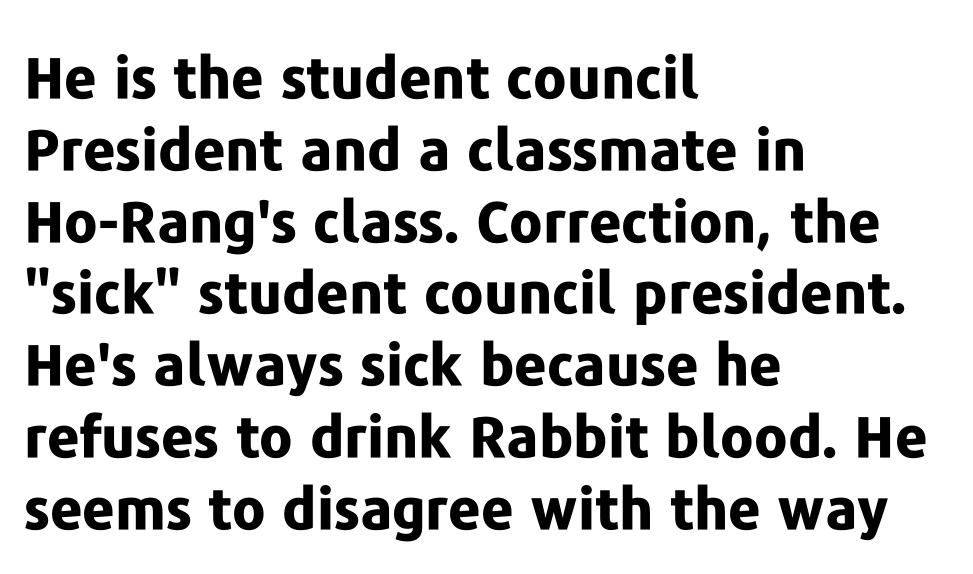
The image shows 57 px bold sans-serif type, upright; set left-aligned, normal line spacing (1.26x), normal letter spacing, not underlined; low stroke contrast and a medium x-height.
